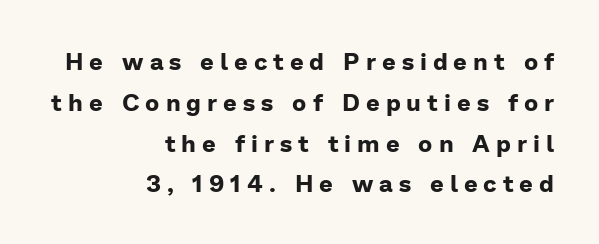
The strip under each line holds only bare page. Notice how descenders clear the ascenders below comfortably — that's standard leading. In CSS terms this would be text-align: right. Posture: upright roman. Chunky letters — that's bold for sure.
